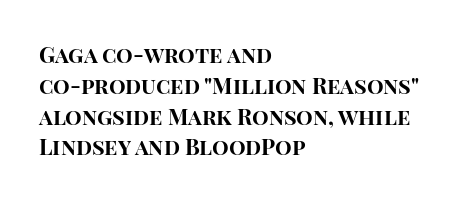
{"italic": "no", "bold": "yes", "underline": "no", "align": "left", "line_spacing": "normal", "line_spacing_ratio": 1.4, "letter_spacing": "normal", "letter_spacing_em": 0.0, "glyph_px": 22}
